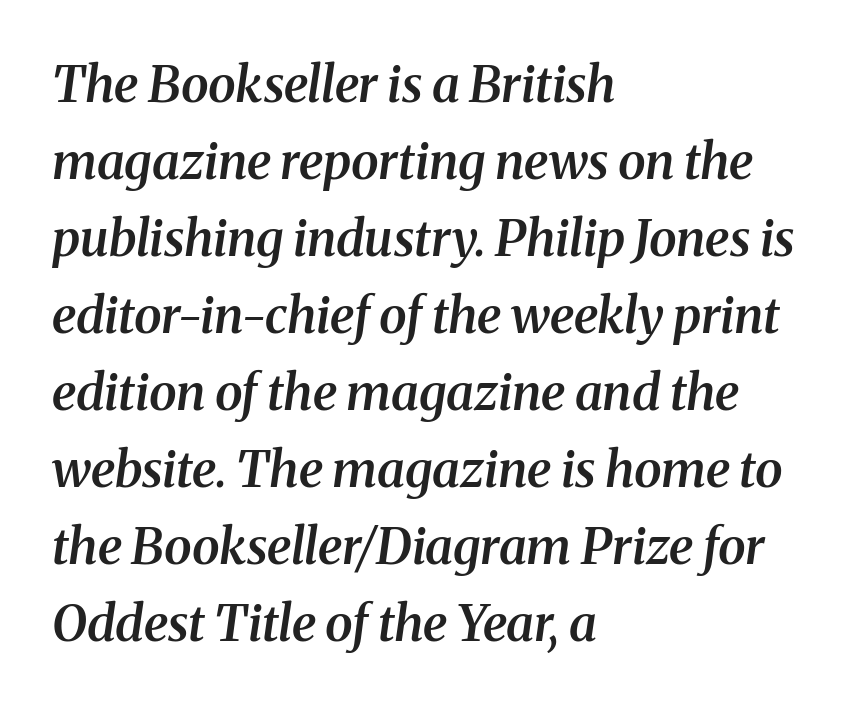
The image shows 50 px semibold serif type, italic (leaning right); set left-aligned, normal line spacing (1.54x), normal letter spacing, not underlined; medium stroke contrast and a medium x-height.
